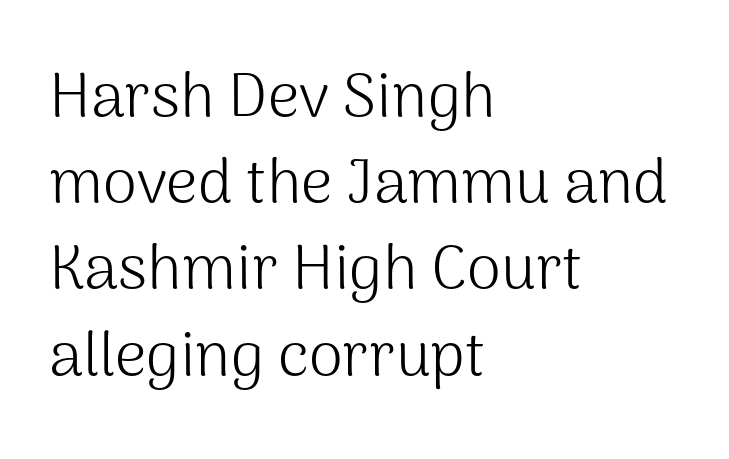
Q: Is the text bold? A: No.
Q: Is the text italic (slanted)? A: No, it is upright.
Q: Is the typeface a serif or a sans-serif typeface? A: Sans-serif.
Q: Is the text underlined? A: No.
Q: How is the paragraph aligned? A: Left-aligned.
Q: Is the spacing between letters normal or unusually wide? A: Normal.
Q: Is the spacing between lines tight, normal or loose? A: Normal.
Q: Width (condensed, normal, or wide)? A: Normal.
Q: Stroke contrast? A: Medium.
Q: x-height? A: Medium.
Q: Monospaced? A: No.
